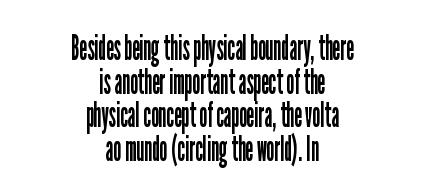
{"serif": "no", "italic": "no", "bold": "no", "weight": "regular", "width": "condensed", "stroke_contrast": "low", "x_height": "medium", "monospaced": "no", "underline": "no", "align": "center", "line_spacing": "tight", "line_spacing_ratio": 0.96, "letter_spacing": "normal", "letter_spacing_em": 0.0, "glyph_px": 35}
